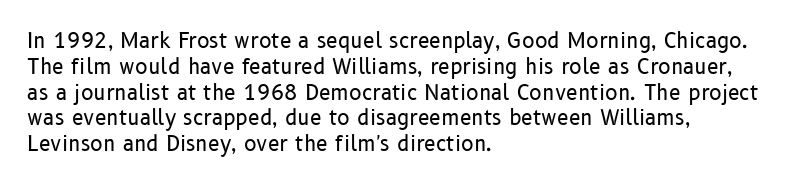
Q: Is the text bold? A: No.
Q: Is the text italic (slanted)? A: No, it is upright.
Q: Is the text underlined? A: No.
Q: How is the paragraph aligned? A: Left-aligned.
Q: Is the spacing between letters normal or unusually wide? A: Normal.
